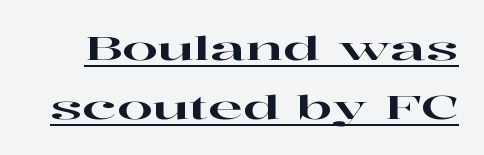
Q: Is the text italic (slanted)? A: No, it is upright.
Q: Is the typeface a serif or a sans-serif typeface? A: Serif.
Q: Is the text underlined? A: Yes.
Q: Is the spacing between letters normal or unusually wide? A: Normal.
Q: Width (condensed, normal, or wide)? A: Wide.
Q: Stroke contrast? A: High.
Q: x-height? A: Medium.
Q: Monospaced? A: No.
